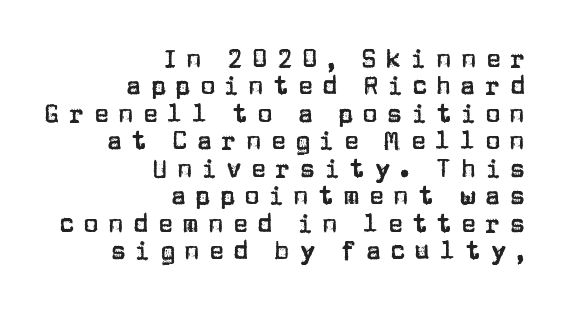
Q: Is the text italic (slanted)? A: No, it is upright.
Q: Is the text underlined? A: No.
Q: How is the paragraph aligned? A: Right-aligned.
Q: Is the spacing between letters normal or unusually wide? A: Unusually wide.
Q: Is the spacing between lines tight, normal or loose? A: Tight.
